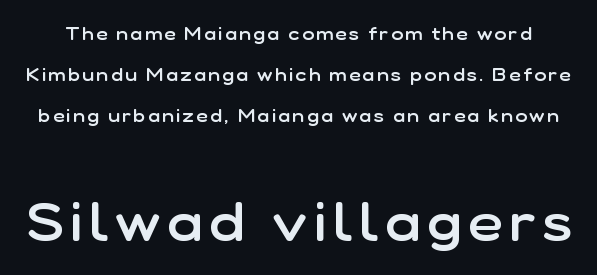
{"serif": "no", "italic": "no", "bold": "semi", "weight": "semibold", "width": "normal", "stroke_contrast": "low", "x_height": "medium", "monospaced": "no", "underline": "no", "line_spacing": "loose", "line_spacing_ratio": 2.28, "larger_block": "second", "size_ratio": 2.94, "glyph_px": 53}
